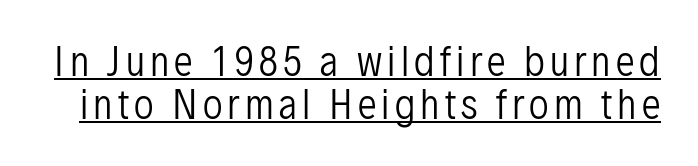
{"serif": "no", "italic": "no", "bold": "no", "weight": "regular", "width": "condensed", "stroke_contrast": "low", "x_height": "medium", "monospaced": "no", "underline": "yes", "line_spacing": "tight", "line_spacing_ratio": 1.12, "glyph_px": 38}
